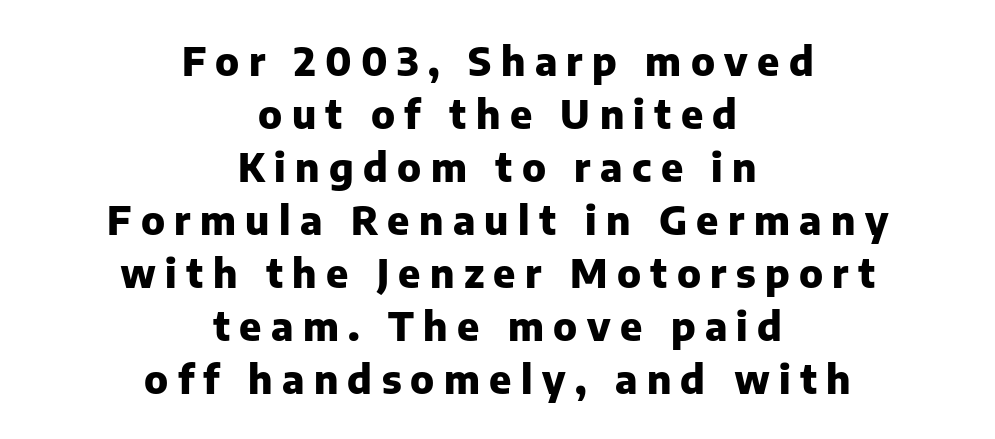
{"serif": "no", "italic": "no", "bold": "yes", "weight": "heavy", "width": "normal", "stroke_contrast": "low", "x_height": "medium", "monospaced": "no", "underline": "no", "align": "center", "line_spacing": "normal", "line_spacing_ratio": 1.36, "letter_spacing": "wide", "letter_spacing_em": 0.24, "glyph_px": 39}
